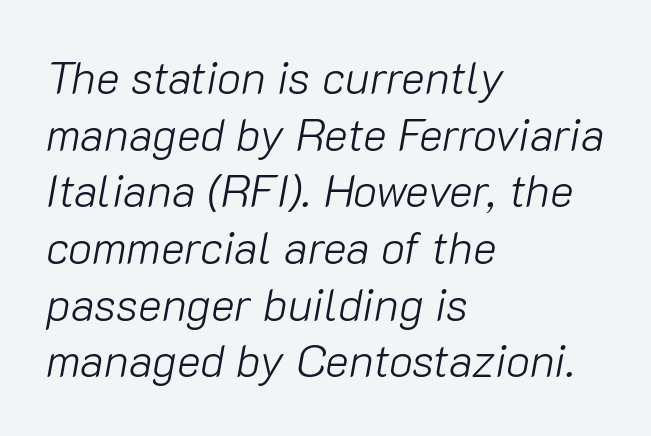
{"italic": "yes", "lean": "right", "slant_degrees": 10, "bold": "no", "weight": "light", "width": "normal", "stroke_contrast": "low", "x_height": "medium", "monospaced": "no", "underline": "no", "align": "left", "line_spacing": "normal", "line_spacing_ratio": 1.26, "letter_spacing": "normal", "letter_spacing_em": 0.0, "glyph_px": 45}
